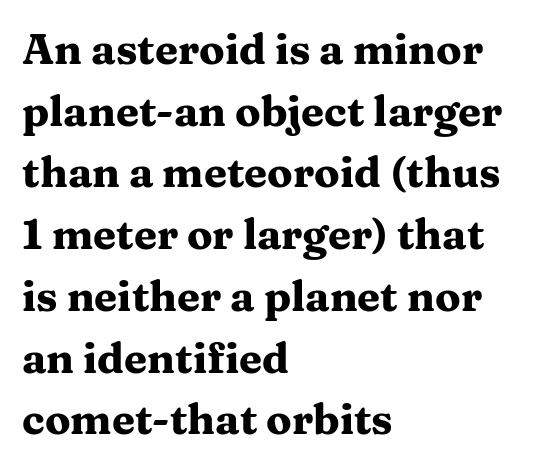
Q: Is the text bold? A: Yes.
Q: Is the text italic (slanted)? A: No, it is upright.
Q: Is the typeface a serif or a sans-serif typeface? A: Serif.
Q: Is the text underlined? A: No.
Q: How is the paragraph aligned? A: Left-aligned.
Q: Is the spacing between letters normal or unusually wide? A: Normal.
Q: Is the spacing between lines tight, normal or loose? A: Normal.
Q: Width (condensed, normal, or wide)? A: Wide.
Q: Stroke contrast? A: Medium.
Q: x-height? A: Medium.
Q: Monospaced? A: No.
